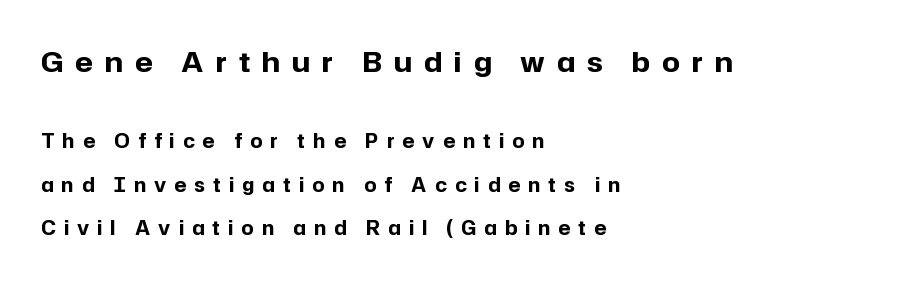
Horizontal alignment here is leftward, the default for most running prose. The space directly below the letters is spotless. If you squint, the top block still reads clearly — it's the larger of the two. Here the designer chose a conventional face with non-uniform glyph widths. This rendering widens character spacing well past its baseline value. Stroke thickness is high; the sample reads as a true bold.
